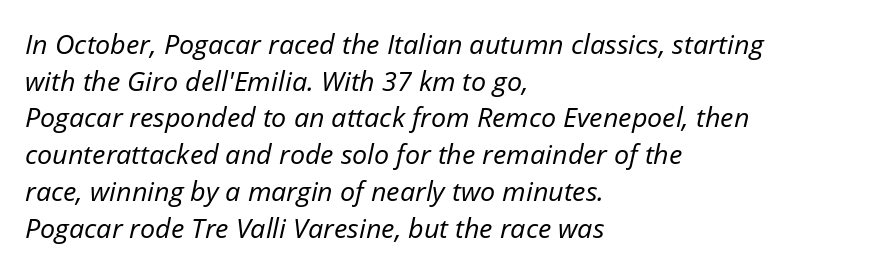
Quick note: underline off. The passage shown has conventional tracking throughout. Is the type heavy? It reads as light-to-regular instead. Slant detected: the letters are inclined. Vertically, the passage feels balanced, rows spaced as you'd expect. Casual observation: everything's shoved over to the left.
